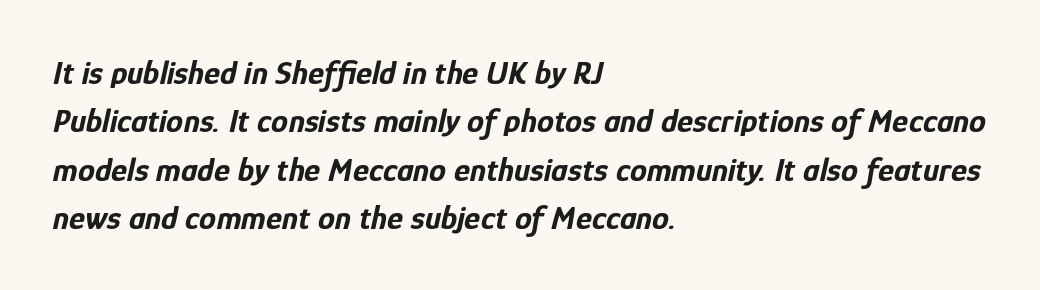
Q: Is the text bold? A: Yes.
Q: Is the text italic (slanted)? A: Yes, it leans right by about 12 degrees.
Q: Is the text underlined? A: No.
Q: How is the paragraph aligned? A: Left-aligned.
Q: Is the spacing between letters normal or unusually wide? A: Normal.
Q: Is the spacing between lines tight, normal or loose? A: Normal.
Q: Width (condensed, normal, or wide)? A: Condensed.
Q: Stroke contrast? A: Low.
Q: x-height? A: Medium.
Q: Monospaced? A: No.
